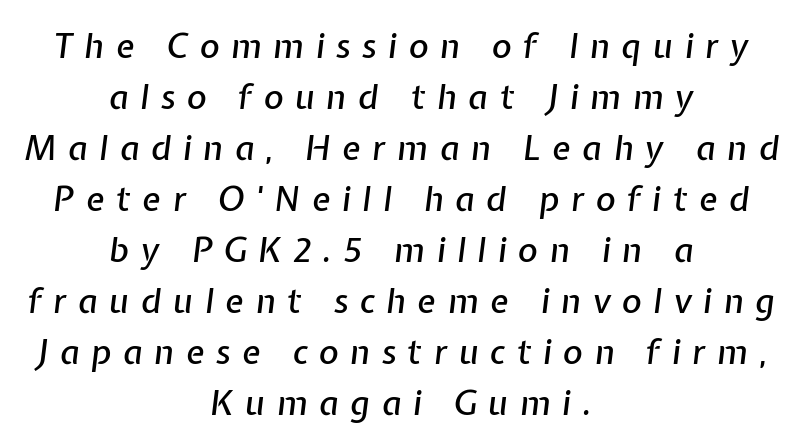
This sample uses expanded letter spacing, leaving extra air between glyphs. Casual observation: everything's sitting right in the middle. Regarding leading, the lines here are spaced in the standard way. Style check: oblique. Letters rest on an invisible, unmarked baseline.
